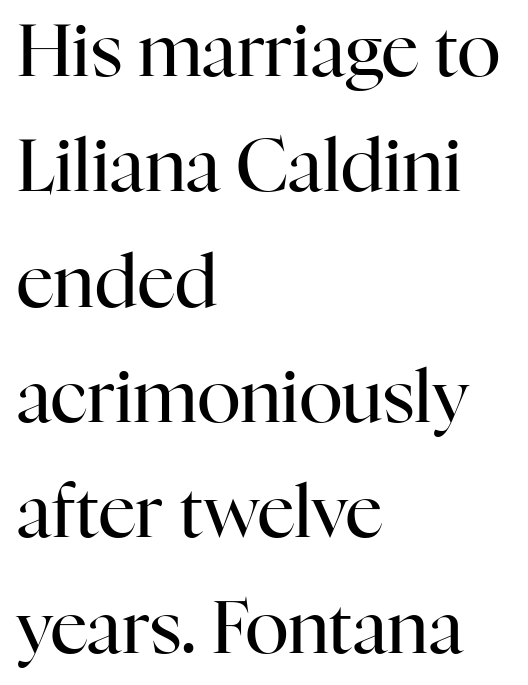
The horizontal fit of the characters is conventional and even. The glyphs are unaccompanied by any horizontal stroke below them. A normal amount of white space separates one row of letters from the next. Check where the strokes stop: tiny serifs finish them off. Unlike italic type, these characters show no tilt at all.
